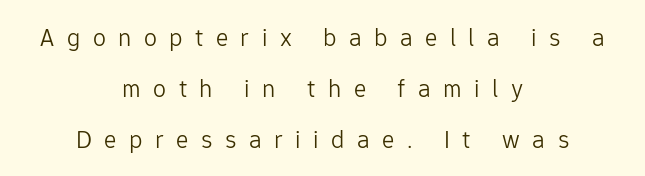
{"italic": "no", "bold": "no", "underline": "no", "align": "center", "line_spacing": "loose", "line_spacing_ratio": 1.96, "letter_spacing": "wide", "letter_spacing_em": 0.48, "glyph_px": 26}
